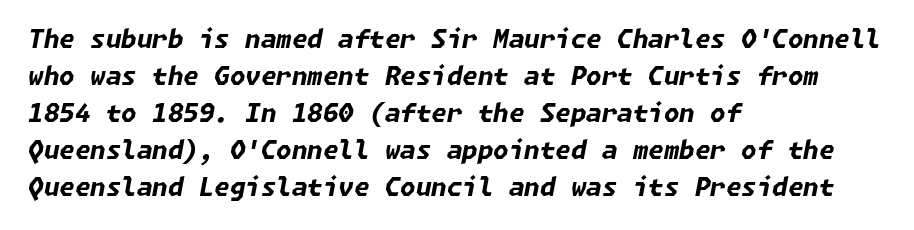
Heft: maximum for text — a bold. The compositor pushed each line to the left boundary. Just letters on the line, the space beneath them empty. The face used here is rendered with its standard letterfit. The passage shown leans; its letterforms are oblique. Each new line begins a customary step beneath the previous one.
